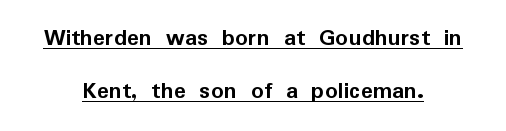
The image shows 25 px bold type, upright; set centered, loose line spacing (2.11x), normal letter spacing, underlined.
